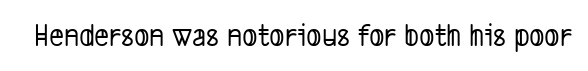
Q: Is the typeface a serif or a sans-serif typeface? A: Sans-serif.
Q: Is the text underlined? A: No.
Q: Is the spacing between letters normal or unusually wide? A: Normal.
Q: Width (condensed, normal, or wide)? A: Condensed.
Q: Stroke contrast? A: Low.
Q: x-height? A: Medium.
Q: Monospaced? A: No.
